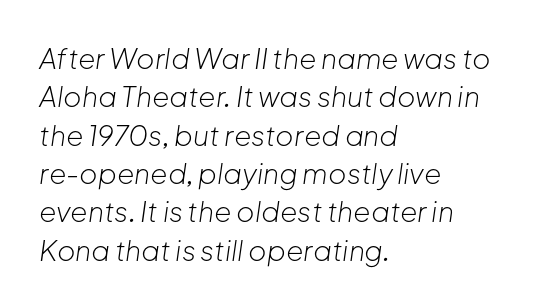
{"italic": "yes", "lean": "right", "slant_degrees": 8, "bold": "no", "weight": "light", "width": "normal", "stroke_contrast": "low", "x_height": "medium", "monospaced": "no", "underline": "no", "align": "left", "line_spacing": "normal", "line_spacing_ratio": 1.37, "letter_spacing": "normal", "letter_spacing_em": 0.0, "glyph_px": 28}
